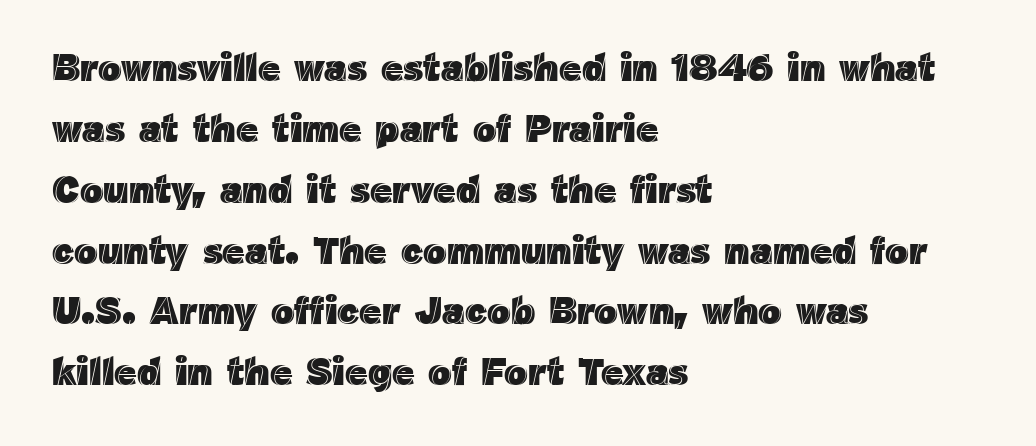
The image shows 39 px text type, upright; set left-aligned, normal line spacing (1.56x), normal letter spacing, not underlined; a medium x-height.
